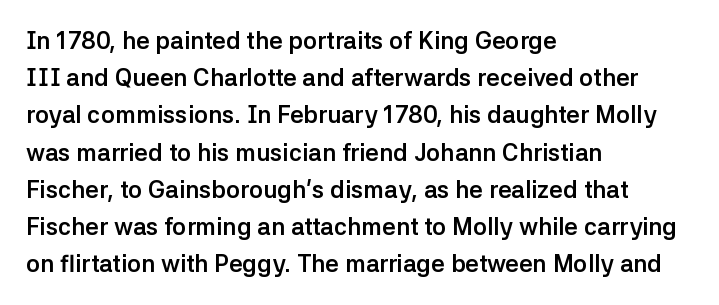
The passage shown has conventional tracking throughout. Underline: absent. The lines in this sample share a left origin and differ only in where they stop. These lines carry a lot of weight — the face is fully bold. Leading: standard. Characters remain perfectly vertical along every line.
